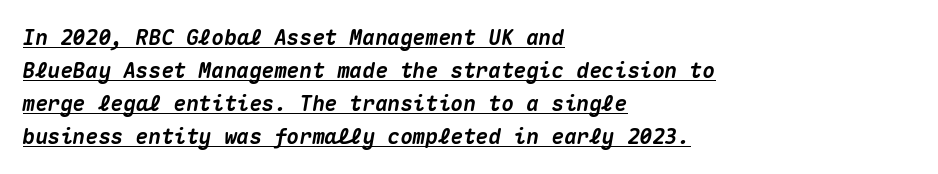
{"italic": "yes", "lean": "right", "slant_degrees": 10, "bold": "yes", "underline": "yes", "align": "left", "line_spacing": "normal", "line_spacing_ratio": 1.57, "letter_spacing": "normal", "letter_spacing_em": 0.0, "glyph_px": 21}
